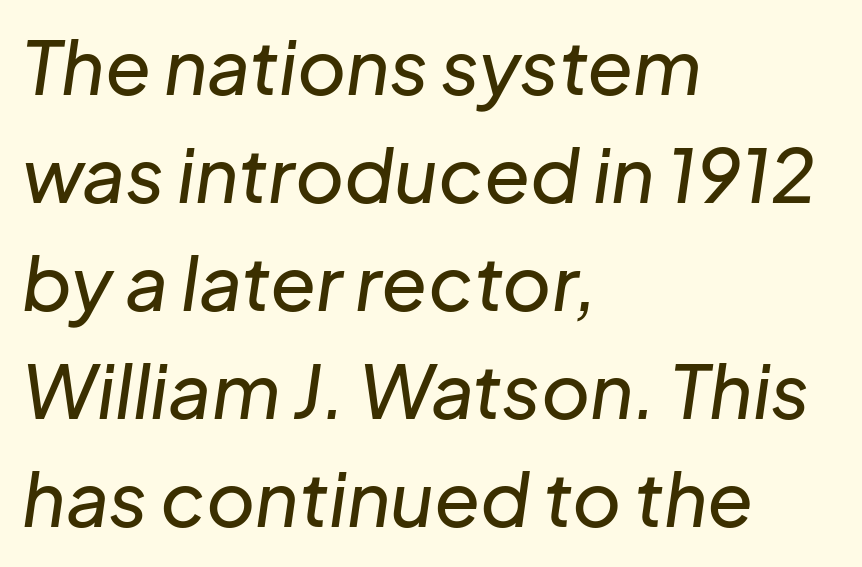
Q: Is the text italic (slanted)? A: Yes, it leans right by about 8 degrees.
Q: Is the text underlined? A: No.
Q: How is the paragraph aligned? A: Left-aligned.
Q: Is the spacing between letters normal or unusually wide? A: Normal.
Q: Is the spacing between lines tight, normal or loose? A: Normal.
Q: Width (condensed, normal, or wide)? A: Normal.
Q: Stroke contrast? A: Low.
Q: x-height? A: Medium.
Q: Monospaced? A: No.
